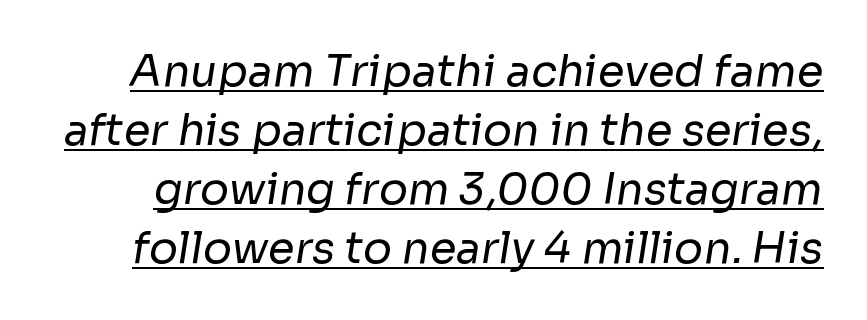
Q: Is the text bold? A: No.
Q: Is the typeface a serif or a sans-serif typeface? A: Sans-serif.
Q: Is the text underlined? A: Yes.
Q: Is the spacing between letters normal or unusually wide? A: Normal.
Q: Is the spacing between lines tight, normal or loose? A: Normal.
Q: Width (condensed, normal, or wide)? A: Normal.
Q: Stroke contrast? A: Low.
Q: x-height? A: Medium.
Q: Monospaced? A: No.
